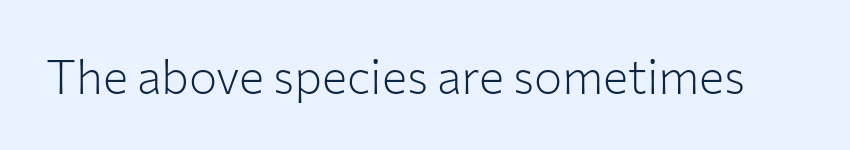
Classification — sans serif. These lines keep a tight, regular rhythm from letter to letter. Note the varied advance widths — an 'i' is clearly narrower than an 'm'. Nope, not italic — everything's standing straight.
